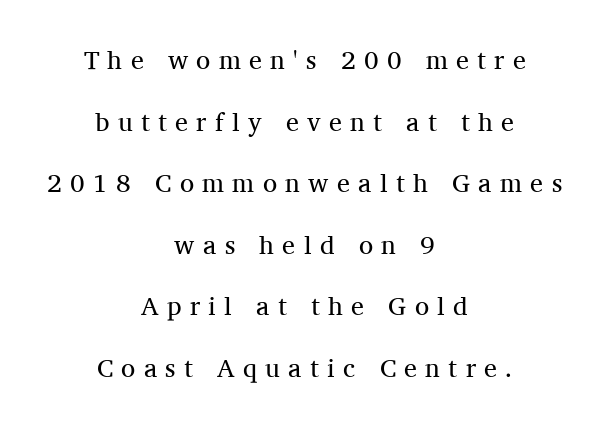
{"italic": "no", "bold": "no", "underline": "no", "align": "center", "line_spacing": "loose", "line_spacing_ratio": 2.37, "letter_spacing": "wide", "letter_spacing_em": 0.32, "glyph_px": 26}
